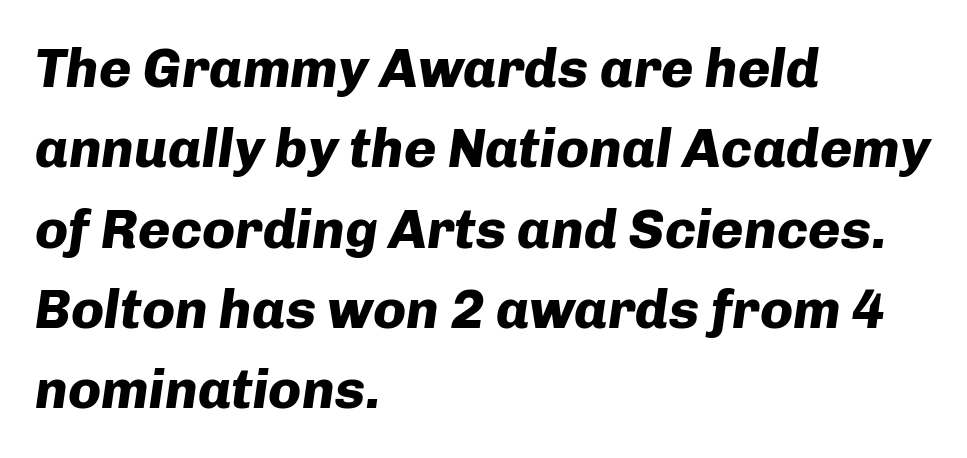
{"italic": "yes", "lean": "right", "slant_degrees": 8, "bold": "yes", "weight": "heavy", "width": "normal", "stroke_contrast": "low", "x_height": "medium", "monospaced": "no", "underline": "no", "align": "left", "line_spacing": "normal", "line_spacing_ratio": 1.46, "letter_spacing": "normal", "letter_spacing_em": 0.0, "glyph_px": 55}
